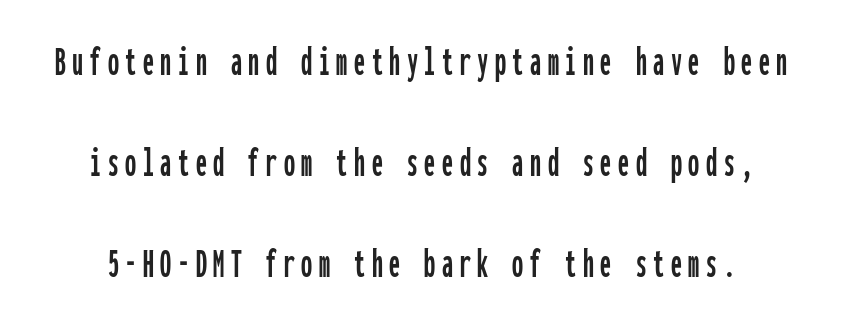
The image shows 44 px condensed sans-serif type, upright, monospaced; set loose line spacing (2.3x), not underlined; low stroke contrast and a medium x-height.
